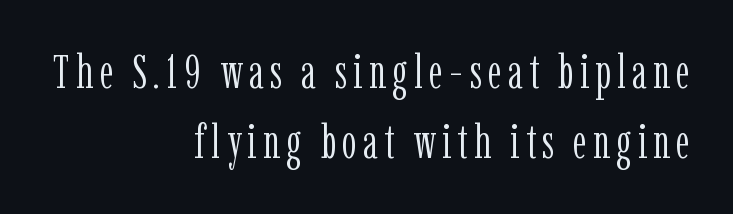
Character widths vary here, with narrow letters taking less room than wide ones. The baseline area is clear. Is the stroke heavy? The answer is a plain regular-or-lighter. Every stem runs plumb, perpendicular to the baseline. Font category for this specimen: serif. Horizontally, the lines are justified to the trailing edge only.
